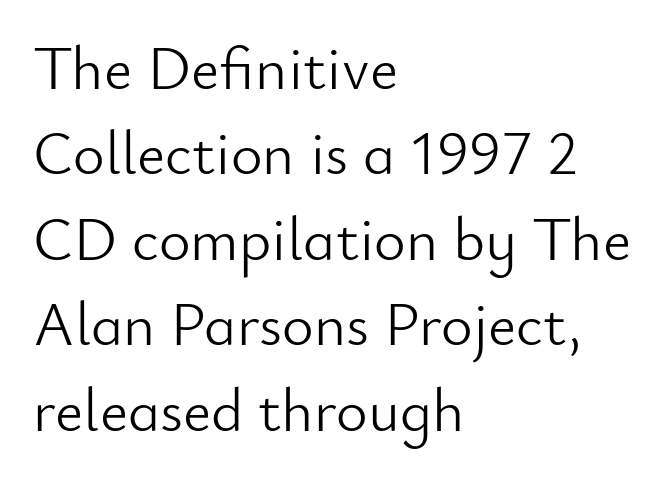
The image shows 61 px light sans-serif type, upright; set left-aligned, normal line spacing (1.4x), normal letter spacing, not underlined; low stroke contrast and a small x-height.
